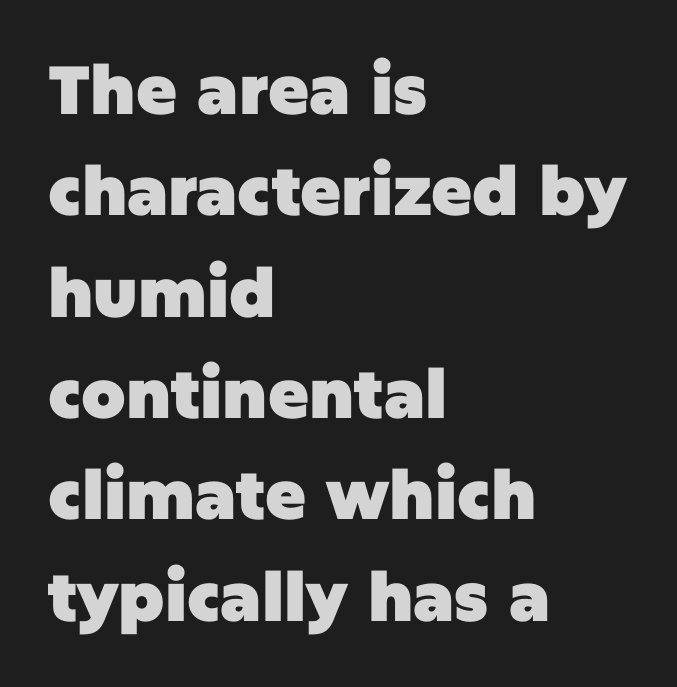
{"serif": "no", "italic": "no", "bold": "yes", "weight": "heavy", "width": "normal", "stroke_contrast": "low", "x_height": "large", "monospaced": "no", "underline": "no", "align": "left", "line_spacing": "normal", "line_spacing_ratio": 1.49, "letter_spacing": "normal", "letter_spacing_em": 0.0, "glyph_px": 68}
